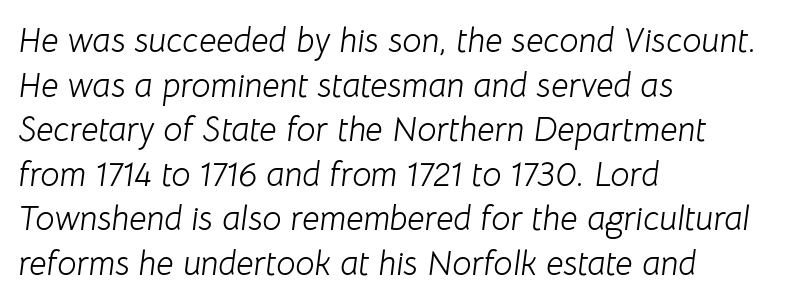
Q: Is the text bold? A: No.
Q: Is the text italic (slanted)? A: Yes, it leans right by about 8 degrees.
Q: Is the text underlined? A: No.
Q: How is the paragraph aligned? A: Left-aligned.
Q: Is the spacing between letters normal or unusually wide? A: Normal.
Q: Is the spacing between lines tight, normal or loose? A: Normal.
Q: Width (condensed, normal, or wide)? A: Normal.
Q: Stroke contrast? A: Low.
Q: x-height? A: Medium.
Q: Monospaced? A: No.
